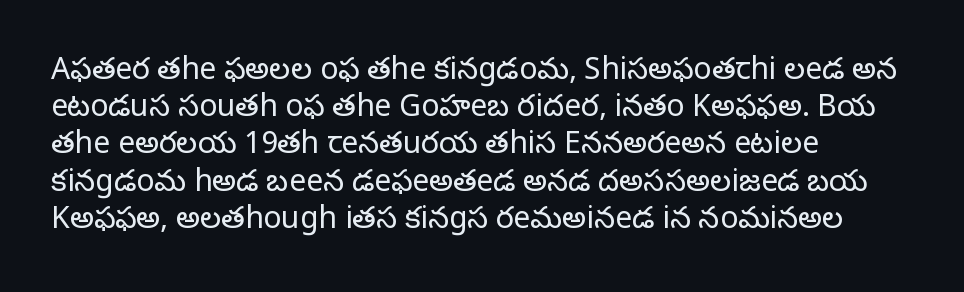
Q: Is the text bold? A: No.
Q: Is the text italic (slanted)? A: No, it is upright.
Q: Is the typeface a serif or a sans-serif typeface? A: Serif.
Q: Is the text underlined? A: No.
Q: How is the paragraph aligned? A: Left-aligned.
Q: Is the spacing between letters normal or unusually wide? A: Normal.
Q: Width (condensed, normal, or wide)? A: Normal.
Q: Stroke contrast? A: Low.
Q: x-height? A: Large.
Q: Monospaced? A: No.
